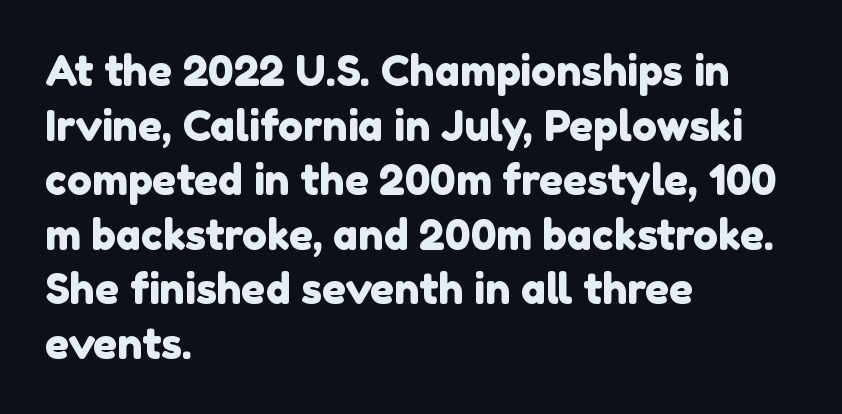
The zone under the glyphs is completely vacant. Short note: letters normally spaced. To sum up the face: it is a sans, with no serifs. This rendering uses left alignment, leaving the right contour irregular. How would I describe the line gaps? Plain and ordinary.
